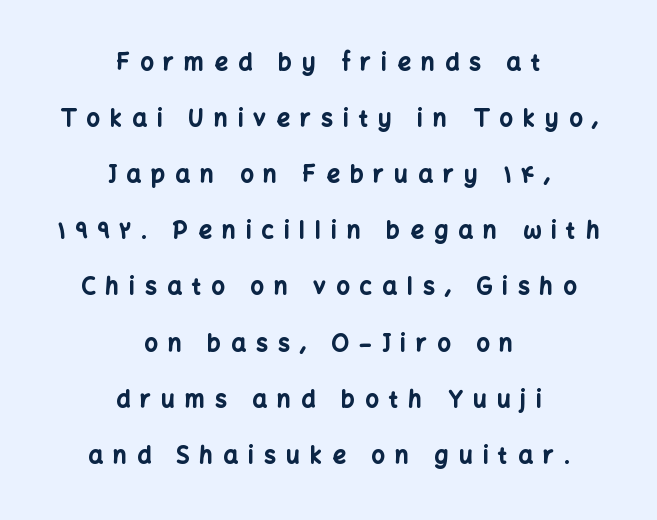
{"italic": "no", "bold": "yes", "underline": "no", "align": "center", "line_spacing": "loose", "line_spacing_ratio": 2.44, "letter_spacing": "wide", "letter_spacing_em": 0.45, "glyph_px": 23}
